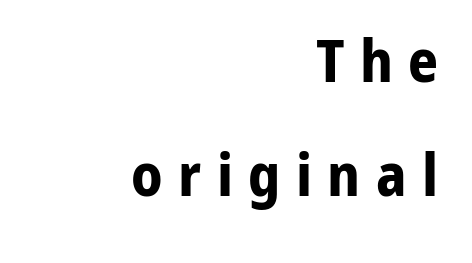
To sum up the face: it is a sans, with no serifs. Notice how the passage keeps a crisp vertical edge on the right only. The leading is generous, giving the passage an open texture. Only glyphs here, with clear space below each row. A typesetter would call this proportional, since set widths differ per character. Pretty heavy lettering here — definitely bold.
